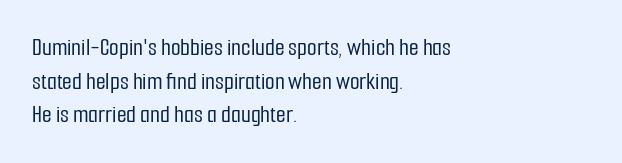
Caption: multi-line text, flush left, ragged right. The font's upright variant was chosen for this text. What stands out about the letter spacing? Nothing — it is the standard amount. Has an underline been added? It has not. This block has exactly the height ordinary leading produces.
